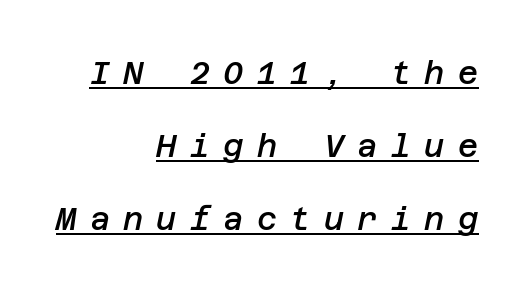
{"italic": "yes", "lean": "right", "slant_degrees": 12, "bold": "semi", "weight": "semibold", "width": "normal", "stroke_contrast": "low", "x_height": "large", "underline": "yes", "align": "right", "line_spacing": "loose", "line_spacing_ratio": 2.36, "letter_spacing": "wide", "letter_spacing_em": 0.43, "glyph_px": 31}
